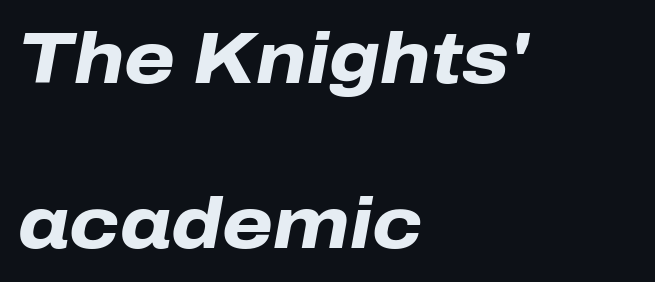
Q: Is the text bold? A: Yes.
Q: Is the text italic (slanted)? A: Yes, it leans right by about 10 degrees.
Q: Is the text underlined? A: No.
Q: How is the paragraph aligned? A: Left-aligned.
Q: Is the spacing between letters normal or unusually wide? A: Normal.
Q: Is the spacing between lines tight, normal or loose? A: Loose.
Q: Width (condensed, normal, or wide)? A: Normal.
Q: Stroke contrast? A: Low.
Q: x-height? A: Medium.
Q: Monospaced? A: No.
